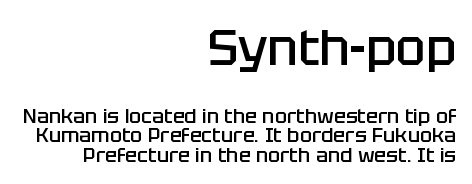
Q: Is the text bold? A: Semi-bold.
Q: Is the text italic (slanted)? A: No, it is upright.
Q: Is the typeface a serif or a sans-serif typeface? A: Sans-serif.
Q: Is the text underlined? A: No.
Q: How is the paragraph aligned? A: Right-aligned.
Q: Is the spacing between letters normal or unusually wide? A: Normal.
Q: Is the spacing between lines tight, normal or loose? A: Tight.
Q: Which block of text is set in a larger size, the first (top) or the second (bottom)? A: The first (top) one.
Q: Width (condensed, normal, or wide)? A: Normal.
Q: Stroke contrast? A: Low.
Q: x-height? A: Large.
Q: Monospaced? A: No.
